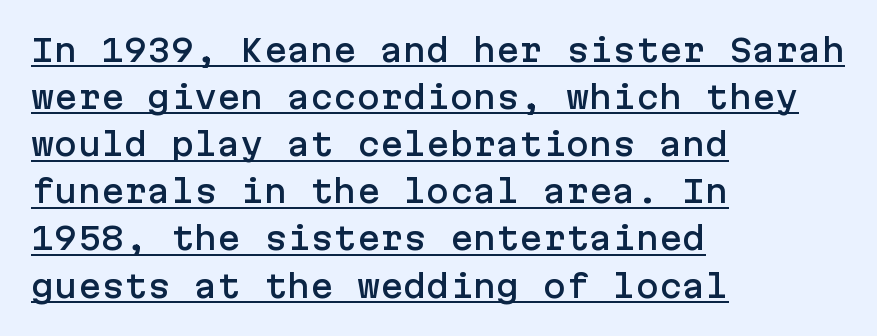
Q: Is the text italic (slanted)? A: No, it is upright.
Q: Is the typeface a serif or a sans-serif typeface? A: Sans-serif.
Q: Is the text underlined? A: Yes.
Q: How is the paragraph aligned? A: Left-aligned.
Q: Is the spacing between letters normal or unusually wide? A: Normal.
Q: Is the spacing between lines tight, normal or loose? A: Normal.
Q: Width (condensed, normal, or wide)? A: Normal.
Q: Stroke contrast? A: Low.
Q: x-height? A: Medium.
